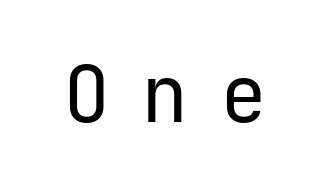
Font category for this specimen: sans-serif. Weight: regular or lighter. The type is letterspaced generously, with wide tracking. The glyphs are unaccompanied by any horizontal stroke below them. The rendering uses typewriter-style spacing with identical character cells.
